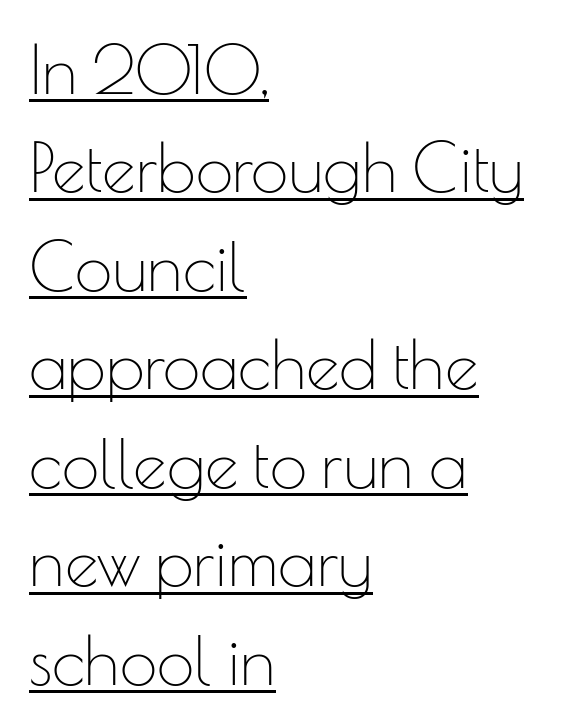
Font category for this specimen: sans-serif. Each letter keeps its own natural width here, so spacing adapts to shape. On a weight scale, this lands at 450 or below. Honestly, the underline is the first thing you notice here.
